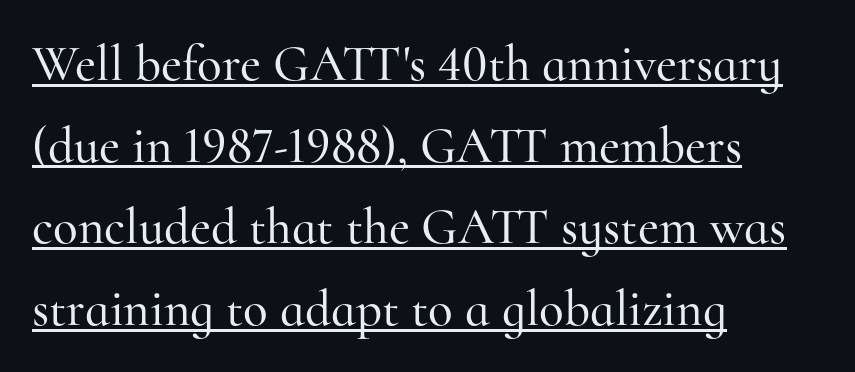
{"serif": "yes", "italic": "no", "width": "normal", "stroke_contrast": "high", "x_height": "small", "monospaced": "no", "underline": "yes", "align": "left", "line_spacing": "normal", "line_spacing_ratio": 1.6, "letter_spacing": "normal", "letter_spacing_em": 0.0, "glyph_px": 51}
